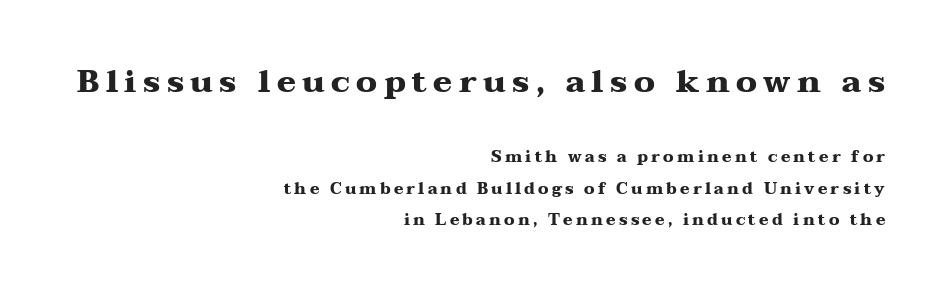
Q: Is the text bold? A: Yes.
Q: Is the text italic (slanted)? A: No, it is upright.
Q: Is the typeface a serif or a sans-serif typeface? A: Serif.
Q: Is the text underlined? A: No.
Q: How is the paragraph aligned? A: Right-aligned.
Q: Is the spacing between letters normal or unusually wide? A: Unusually wide.
Q: Is the spacing between lines tight, normal or loose? A: Loose.
Q: Which block of text is set in a larger size, the first (top) or the second (bottom)? A: The first (top) one.
Q: Width (condensed, normal, or wide)? A: Wide.
Q: Stroke contrast? A: Medium.
Q: x-height? A: Medium.
Q: Monospaced? A: No.
